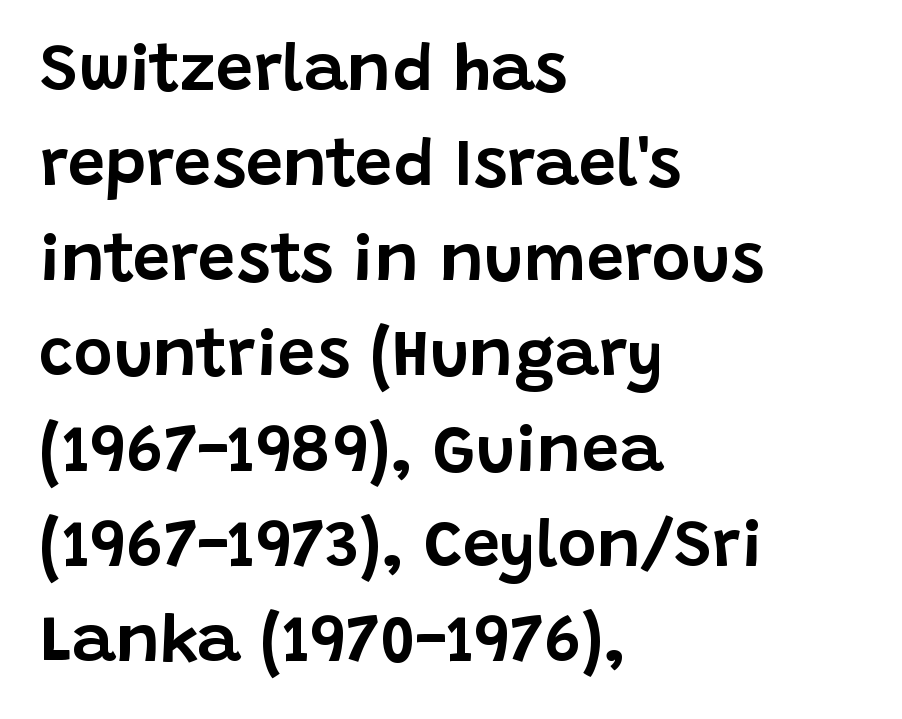
Q: Is the text italic (slanted)? A: No, it is upright.
Q: Is the typeface a serif or a sans-serif typeface? A: Sans-serif.
Q: Is the text underlined? A: No.
Q: How is the paragraph aligned? A: Left-aligned.
Q: Is the spacing between letters normal or unusually wide? A: Normal.
Q: Is the spacing between lines tight, normal or loose? A: Normal.
Q: Width (condensed, normal, or wide)? A: Normal.
Q: Stroke contrast? A: Low.
Q: x-height? A: Large.
Q: Monospaced? A: No.
